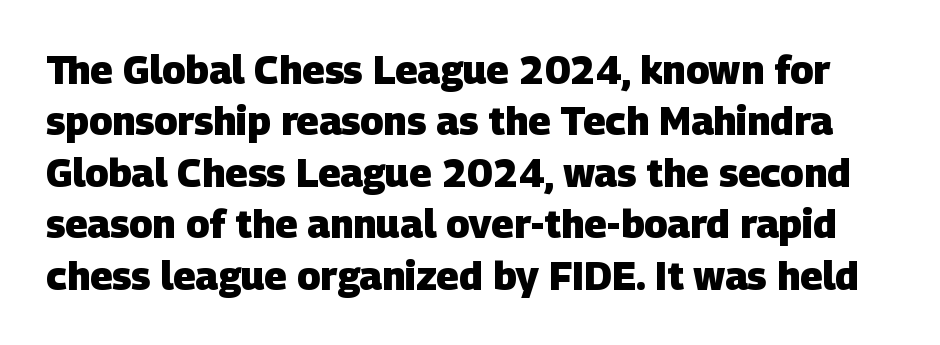
The image shows 39 px heavy sans-serif type; set normal line spacing (1.32x), normal letter spacing, not underlined; low stroke contrast and a large x-height.
